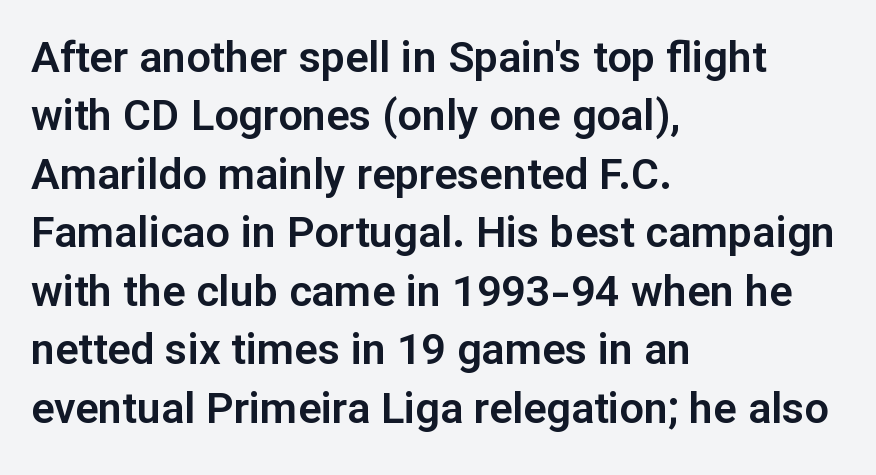
{"serif": "no", "italic": "no", "width": "normal", "stroke_contrast": "low", "x_height": "medium", "monospaced": "no", "underline": "no", "align": "left", "line_spacing": "normal", "line_spacing_ratio": 1.36, "letter_spacing": "normal", "letter_spacing_em": 0.0, "glyph_px": 43}
